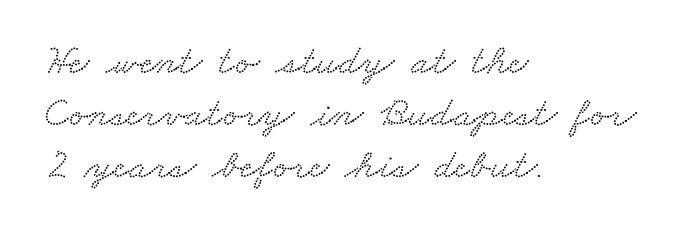
Left-aligned paragraph, ragged on the right. Character widths vary here, with narrow letters taking less room than wide ones. Does extra space separate the letters? No, they use regular spacing. Does the type have serifs? Yes, each stem ends in a small foot. The strip under each line holds only bare page.
